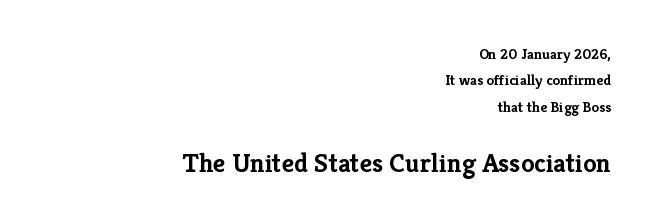
You'd pick this weight for a headline — it's a proper bold. The lines are quadded right. Scale increases going downward across the two blocks. Standard letterfit; no display-style spreading of the glyphs. Honestly, there is no underline to notice here at all.
